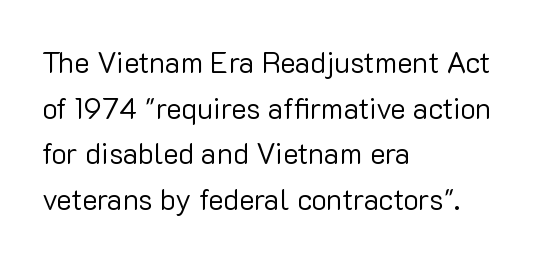
The letterforms sit at book weight or below. Unlike a traditional serif, this face leaves its strokes unadorned. The letters sit at their default tracking, neither squeezed nor spread. Casual observation: everything's shoved over to the left. The specimen omits any rule beneath the text block's lines. Does the lettering tilt? It doesn't — this is upright.
